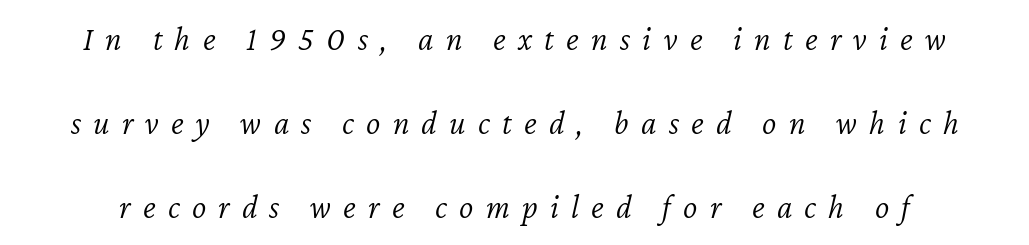
The image shows 34 px light type, italic (leaning right); set loose line spacing (2.47x), unusually wide letter spacing (+0.36 em), not underlined; low stroke contrast and a medium x-height.
